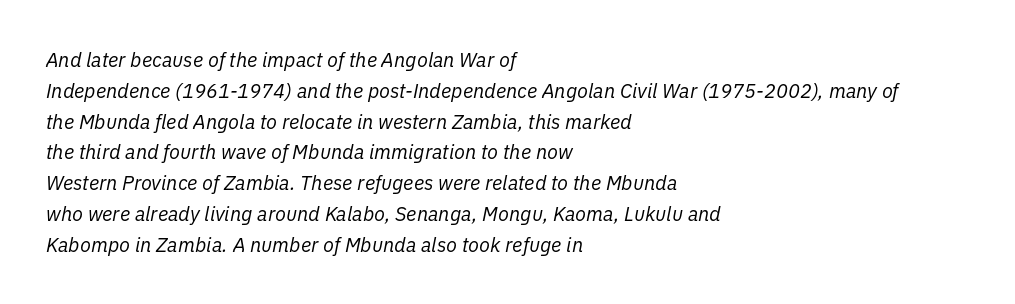
{"italic": "yes", "lean": "right", "slant_degrees": 11, "bold": "no", "underline": "no", "align": "left", "line_spacing": "normal", "line_spacing_ratio": 1.54, "letter_spacing": "normal", "letter_spacing_em": 0.0, "glyph_px": 20}
